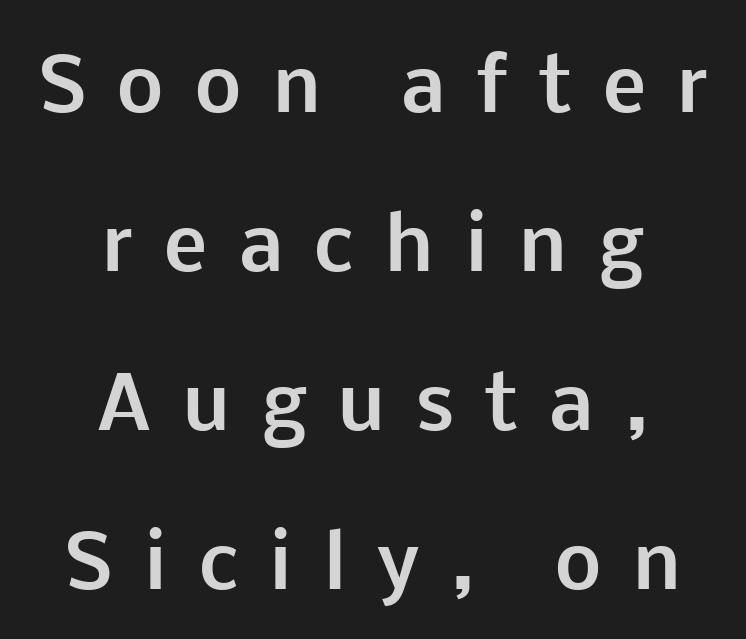
What's the leading like? Stretched, with rows far apart. Letter spacing: wide. Regarding serifs, this sample does without them. Students, this is bold: see how much ink each stroke carries. This is roman type, the default non-slanted kind. Reading down the block, each line starts at a different indent, mirrored at its end.
